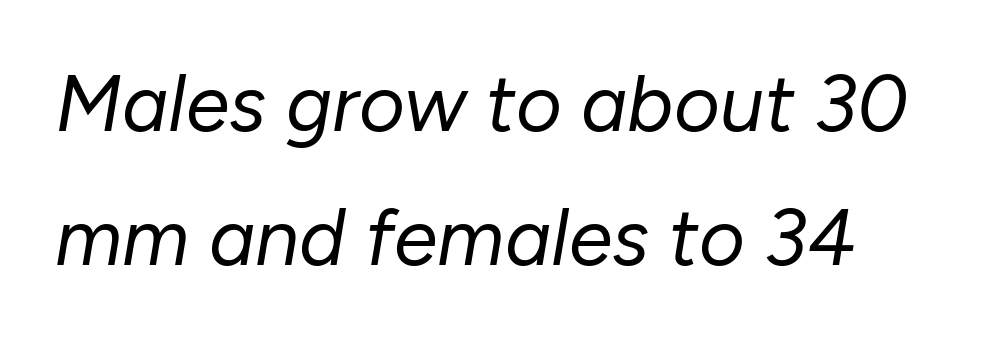
The rendering applies a slant to the glyphs. The leading is moderate, giving the passage an even texture. In CSS terms this would be text-align: left. Heft: none added — not bold. The type is set solid horizontally, with unmodified tracking.
